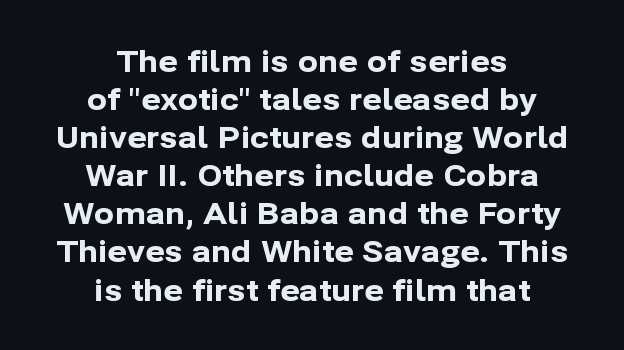
{"serif": "no", "italic": "no", "bold": "yes", "weight": "bold", "width": "normal", "stroke_contrast": "low", "x_height": "medium", "monospaced": "no", "underline": "no", "align": "center", "line_spacing": "normal", "line_spacing_ratio": 1.27, "letter_spacing": "normal", "letter_spacing_em": 0.0, "glyph_px": 30}
